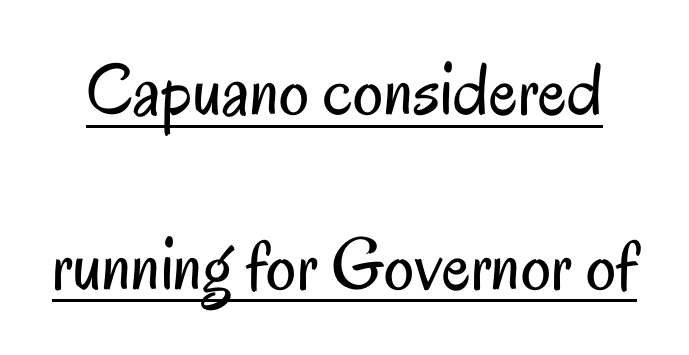
The image shows 75 px regular-weight, condensed sans-serif type, upright; set loose line spacing (2.33x), normal letter spacing, underlined; low stroke contrast and a small x-height.
